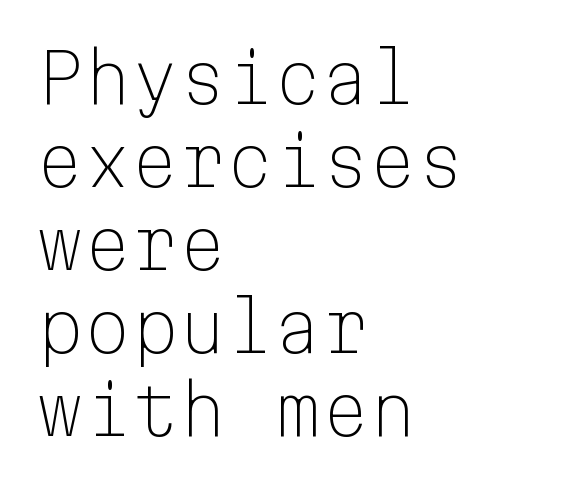
The typesetting does not lean heavy: it is not bold. Beneath every word, the page is bare. No extra tracking has been applied to these lines. Upright lettering throughout. Horizontally, the lines are justified to the leading edge only.
